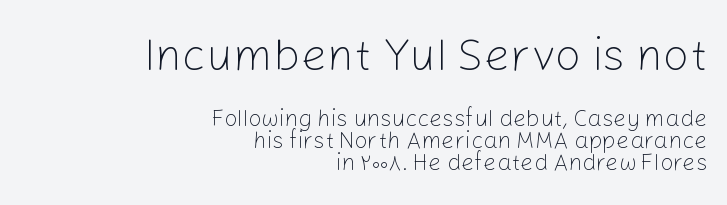
Do the characters align in a grid? No, the font is proportional. The rendering keeps characters at their native spacing. Two sizes are in play, and the larger belongs to the first block. Closely set lines give the paragraph a compact silhouette. Beneath every word, the page is bare.
